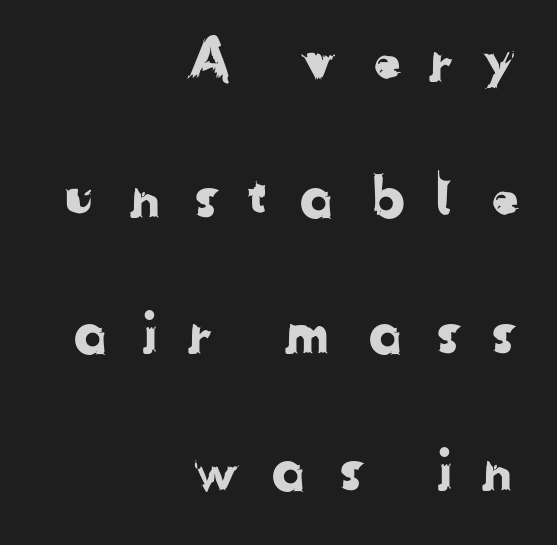
The image shows 57 px sans-serif type; set right-aligned, loose line spacing (2.39x), unusually wide letter spacing (+0.47 em), not underlined; low stroke contrast and a medium x-height.
